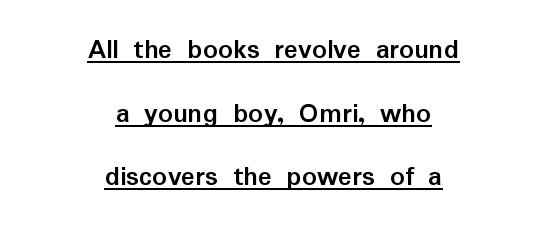
The image shows 29 px semibold sans-serif type, upright; set centered, loose line spacing (2.19x), normal letter spacing, underlined; low stroke contrast and a medium x-height.
